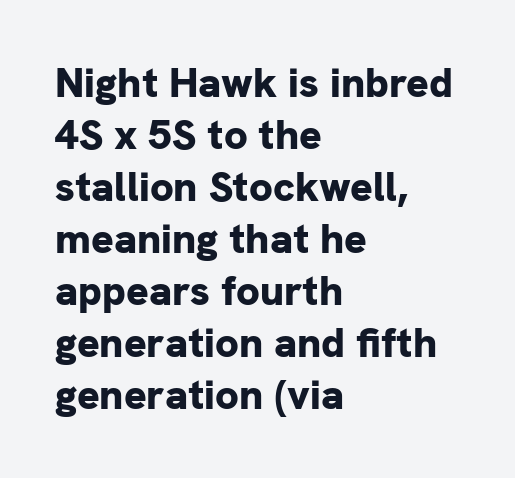
Unlike italic type, these characters show no tilt at all. The glyphs in this specimen are sans serif. Notice how the passage keeps a crisp vertical edge on the left only. Heft: maximum for text — a bold. Do the characters align in a grid? No, the font is proportional. A typesetter would call this zero additional tracking.
